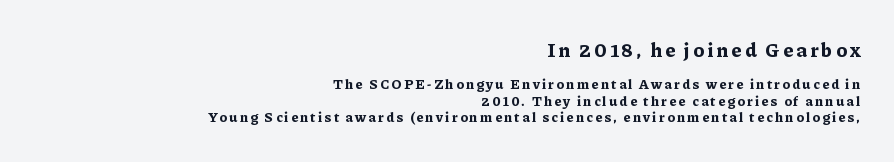
What weight is shown? A full bold with thick strokes. Bigger letters appear in the top chunk; the bottom chunk is reduced. The passage shown is not underscored anywhere. Leftover space on each line is placed entirely before the opening word.
